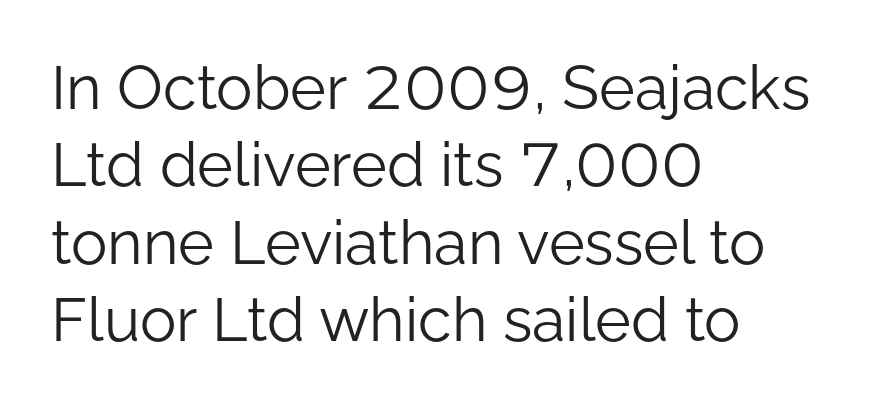
Q: Is the text bold? A: No.
Q: Is the text italic (slanted)? A: No, it is upright.
Q: Is the typeface a serif or a sans-serif typeface? A: Sans-serif.
Q: Is the text underlined? A: No.
Q: How is the paragraph aligned? A: Left-aligned.
Q: Is the spacing between letters normal or unusually wide? A: Normal.
Q: Is the spacing between lines tight, normal or loose? A: Normal.
Q: Width (condensed, normal, or wide)? A: Normal.
Q: Stroke contrast? A: Low.
Q: x-height? A: Medium.
Q: Monospaced? A: No.
